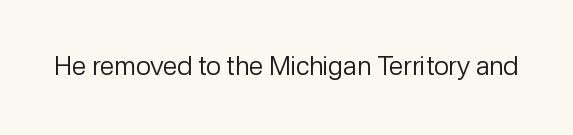
Q: Is the text bold? A: No.
Q: Is the text italic (slanted)? A: No, it is upright.
Q: Is the text underlined? A: No.
Q: Is the spacing between letters normal or unusually wide? A: Normal.
